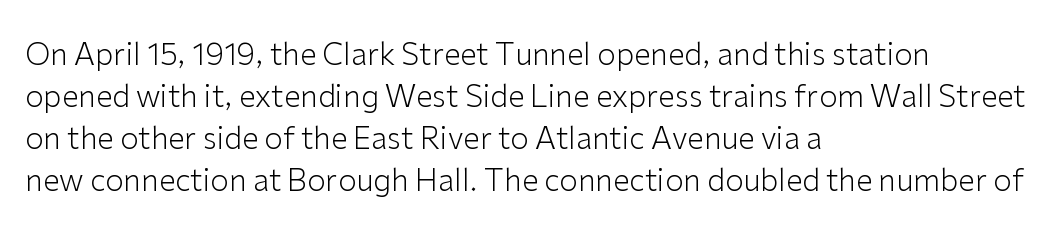
The image shows 30 px light sans-serif type, upright; set left-aligned, normal line spacing (1.4x), normal letter spacing, not underlined; low stroke contrast and a medium x-height.
